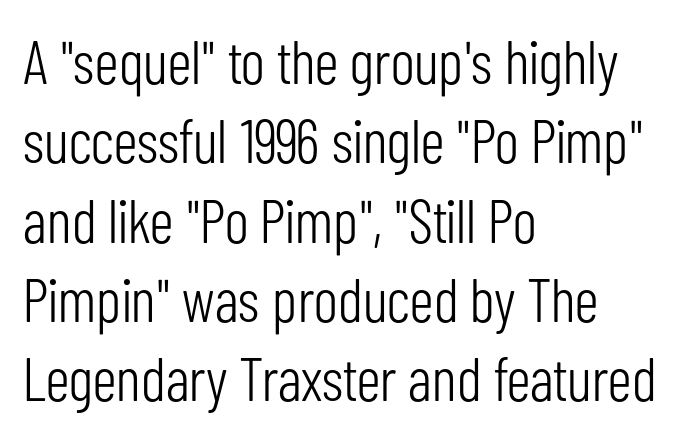
{"serif": "no", "italic": "no", "bold": "no", "weight": "light", "width": "condensed", "stroke_contrast": "low", "x_height": "medium", "monospaced": "no", "underline": "no", "align": "left", "line_spacing": "normal", "line_spacing_ratio": 1.3, "letter_spacing": "normal", "letter_spacing_em": 0.0, "glyph_px": 61}
